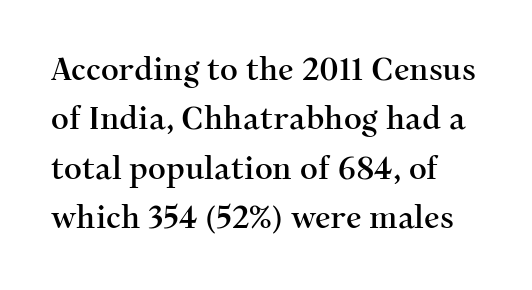
Q: Is the text italic (slanted)? A: No, it is upright.
Q: Is the typeface a serif or a sans-serif typeface? A: Serif.
Q: Is the text underlined? A: No.
Q: Is the spacing between letters normal or unusually wide? A: Normal.
Q: Is the spacing between lines tight, normal or loose? A: Normal.
Q: Width (condensed, normal, or wide)? A: Normal.
Q: Stroke contrast? A: Medium.
Q: x-height? A: Medium.
Q: Monospaced? A: No.
